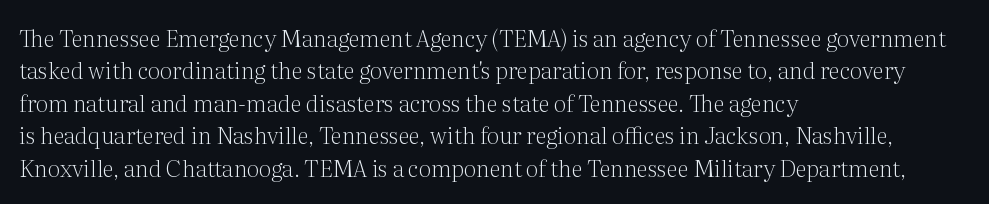
{"italic": "no", "bold": "no", "underline": "no", "align": "left", "line_spacing": "normal", "line_spacing_ratio": 1.41, "letter_spacing": "normal", "letter_spacing_em": 0.0, "glyph_px": 23}
